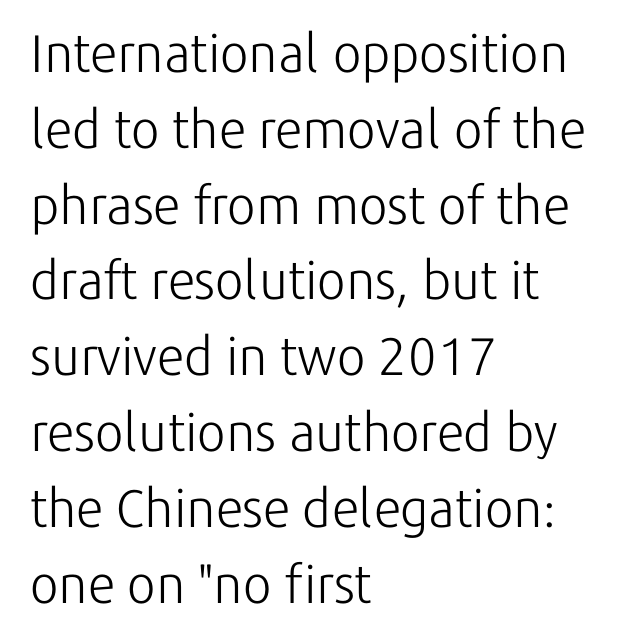
No heavy texture on the line: the type isn't bold. Does the leading feel generous? No, just average. Every row of glyphs begins at an identical x-position on the left. Is this a fixed-width face? No — the glyphs have proportional, varying widths. Look at the tracking — it's just the regular setting, nothing added.
